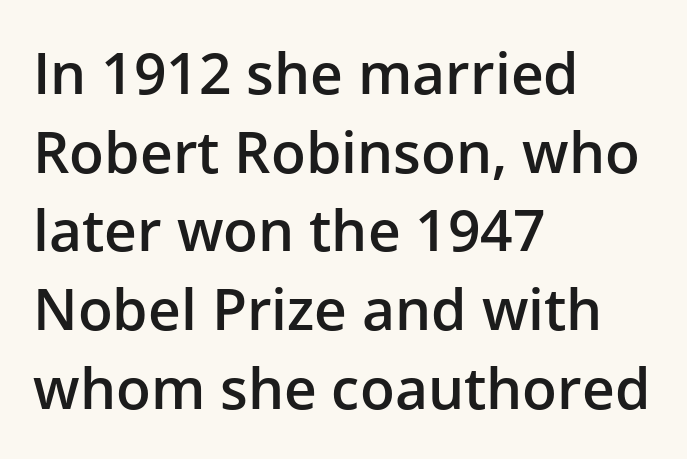
The image shows 57 px semibold sans-serif type, upright; set left-aligned, normal line spacing (1.38x), normal letter spacing, not underlined; low stroke contrast and a medium x-height.
